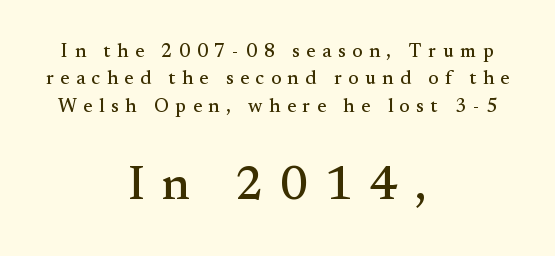
Q: Is the text italic (slanted)? A: No, it is upright.
Q: Is the typeface a serif or a sans-serif typeface? A: Serif.
Q: Is the text underlined? A: No.
Q: How is the paragraph aligned? A: Centered.
Q: Is the spacing between letters normal or unusually wide? A: Unusually wide.
Q: Is the spacing between lines tight, normal or loose? A: Normal.
Q: Which block of text is set in a larger size, the first (top) or the second (bottom)? A: The second (bottom) one.
Q: Width (condensed, normal, or wide)? A: Normal.
Q: Stroke contrast? A: Medium.
Q: x-height? A: Small.
Q: Monospaced? A: No.
